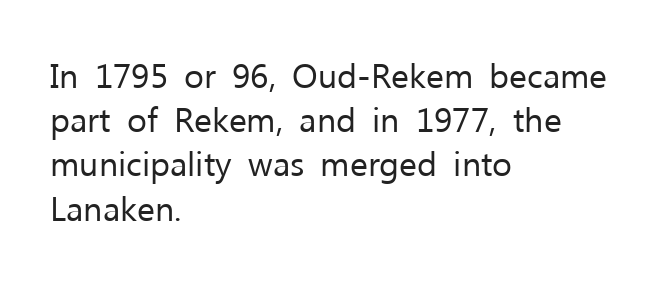
Q: Is the text bold? A: No.
Q: Is the text italic (slanted)? A: No, it is upright.
Q: Is the typeface a serif or a sans-serif typeface? A: Sans-serif.
Q: Is the text underlined? A: No.
Q: How is the paragraph aligned? A: Left-aligned.
Q: Is the spacing between letters normal or unusually wide? A: Normal.
Q: Is the spacing between lines tight, normal or loose? A: Normal.
Q: Width (condensed, normal, or wide)? A: Normal.
Q: Stroke contrast? A: Low.
Q: x-height? A: Medium.
Q: Monospaced? A: No.
